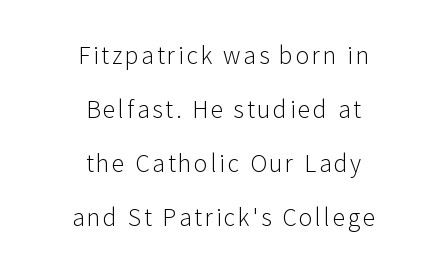
Q: Is the text bold? A: No.
Q: Is the text italic (slanted)? A: No, it is upright.
Q: Is the text underlined? A: No.
Q: How is the paragraph aligned? A: Centered.
Q: Is the spacing between lines tight, normal or loose? A: Loose.
